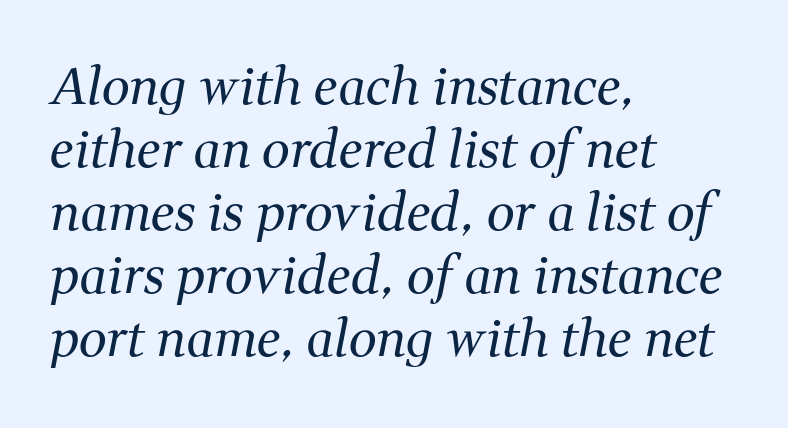
The image shows 50 px regular-weight serif type, italic (leaning right); set left-aligned, normal line spacing (1.26x), normal letter spacing, not underlined; medium stroke contrast and a medium x-height.
